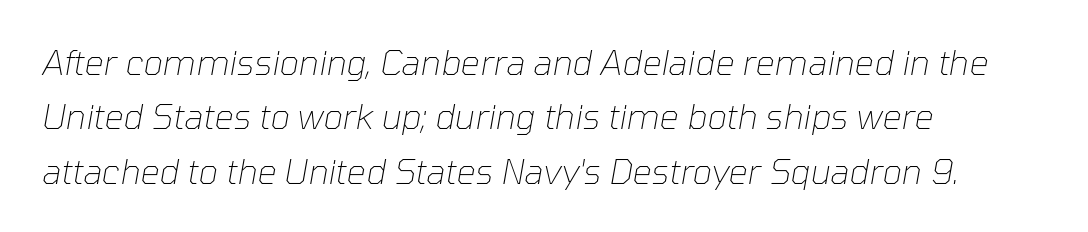
{"italic": "yes", "lean": "right", "slant_degrees": 10, "bold": "no", "weight": "thin", "width": "normal", "stroke_contrast": "low", "x_height": "medium", "monospaced": "no", "underline": "no", "align": "left", "line_spacing": "normal", "line_spacing_ratio": 1.6, "letter_spacing": "normal", "letter_spacing_em": 0.0, "glyph_px": 34}
